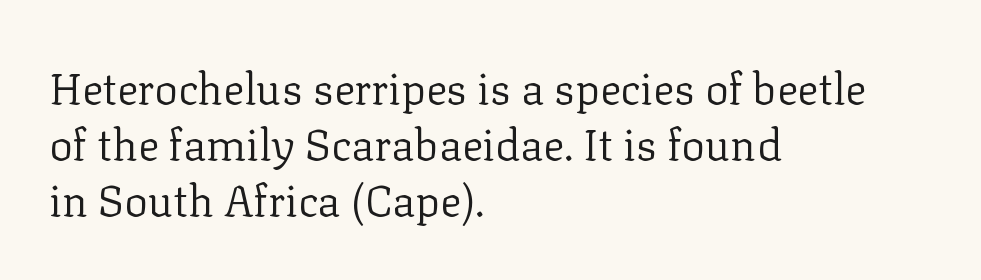
The image shows 44 px regular-weight serif type, upright; set left-aligned, normal line spacing (1.27x), normal letter spacing, not underlined; low stroke contrast and a medium x-height.
